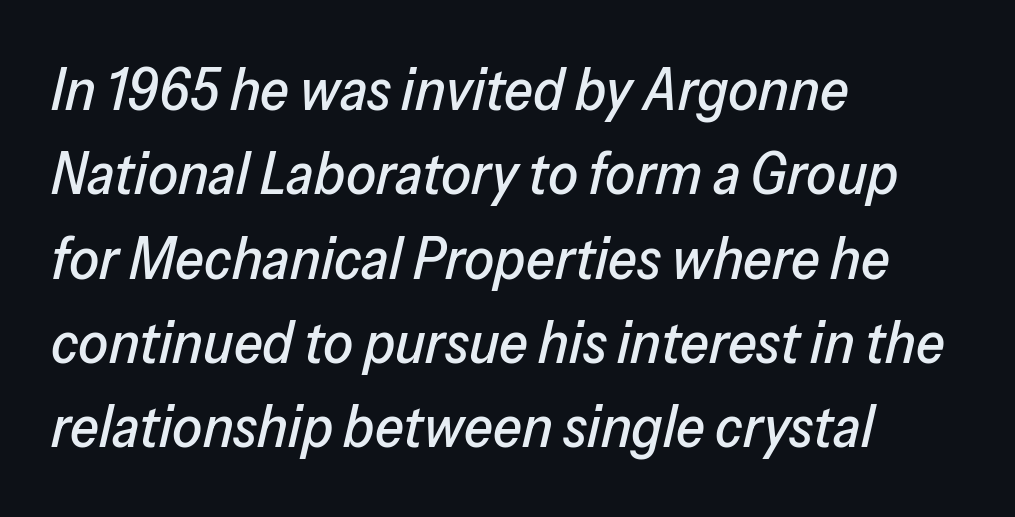
Q: Is the text italic (slanted)? A: Yes, it leans right by about 13 degrees.
Q: Is the text underlined? A: No.
Q: How is the paragraph aligned? A: Left-aligned.
Q: Is the spacing between letters normal or unusually wide? A: Normal.
Q: Is the spacing between lines tight, normal or loose? A: Normal.
Q: Width (condensed, normal, or wide)? A: Normal.
Q: Stroke contrast? A: Low.
Q: x-height? A: Medium.
Q: Monospaced? A: No.
